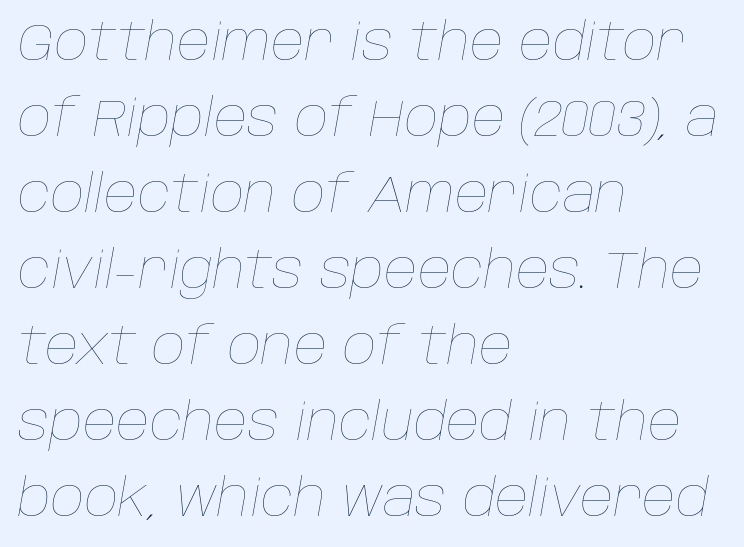
{"italic": "yes", "lean": "right", "slant_degrees": 10, "bold": "no", "weight": "thin", "width": "normal", "stroke_contrast": "low", "x_height": "large", "monospaced": "no", "underline": "no", "align": "left", "line_spacing": "normal", "line_spacing_ratio": 1.46, "letter_spacing": "normal", "letter_spacing_em": 0.0, "glyph_px": 52}
